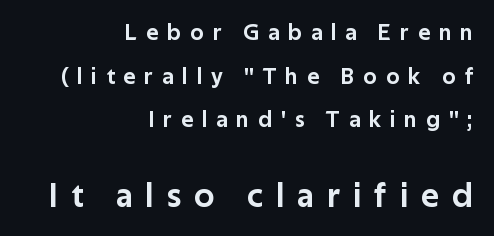
Q: Is the text italic (slanted)? A: No, it is upright.
Q: Is the typeface a serif or a sans-serif typeface? A: Sans-serif.
Q: Is the text underlined? A: No.
Q: How is the paragraph aligned? A: Right-aligned.
Q: Is the spacing between letters normal or unusually wide? A: Unusually wide.
Q: Is the spacing between lines tight, normal or loose? A: Loose.
Q: Which block of text is set in a larger size, the first (top) or the second (bottom)? A: The second (bottom) one.
Q: Width (condensed, normal, or wide)? A: Normal.
Q: Stroke contrast? A: Low.
Q: x-height? A: Medium.
Q: Monospaced? A: No.
